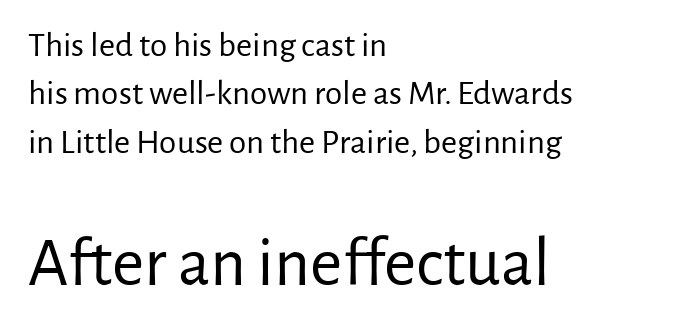
{"serif": "no", "italic": "no", "bold": "no", "weight": "regular", "width": "normal", "stroke_contrast": "low", "x_height": "medium", "monospaced": "no", "underline": "no", "align": "left", "line_spacing": "normal", "line_spacing_ratio": 1.38, "letter_spacing": "normal", "letter_spacing_em": 0.0, "larger_block": "second", "size_ratio": 2.0, "glyph_px": 70}
